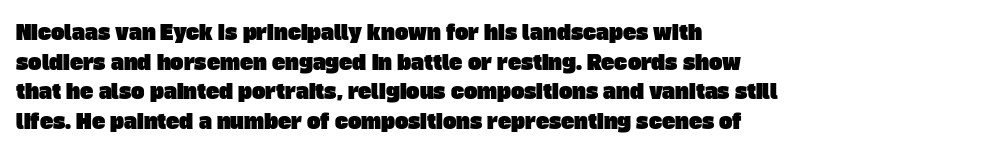
Q: Is the text underlined? A: No.
Q: How is the paragraph aligned? A: Left-aligned.
Q: Is the spacing between letters normal or unusually wide? A: Normal.
Q: Is the spacing between lines tight, normal or loose? A: Normal.
